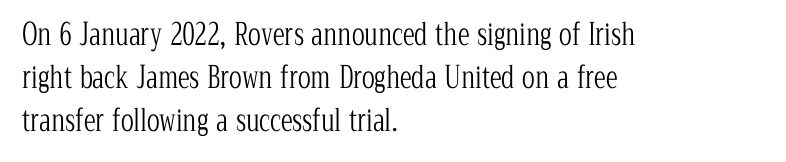
The image shows 30 px light, condensed serif type, upright; set left-aligned, normal line spacing (1.44x), normal letter spacing, not underlined; low stroke contrast and a medium x-height.
